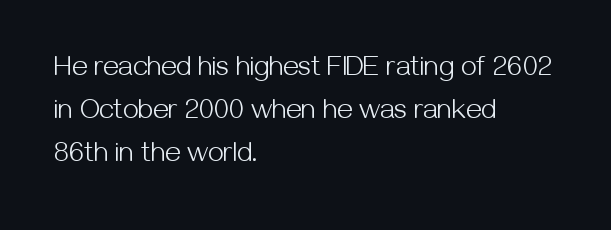
The image shows 28 px light sans-serif type, upright; set left-aligned, normal line spacing (1.54x), normal letter spacing, not underlined; medium stroke contrast and a medium x-height.
